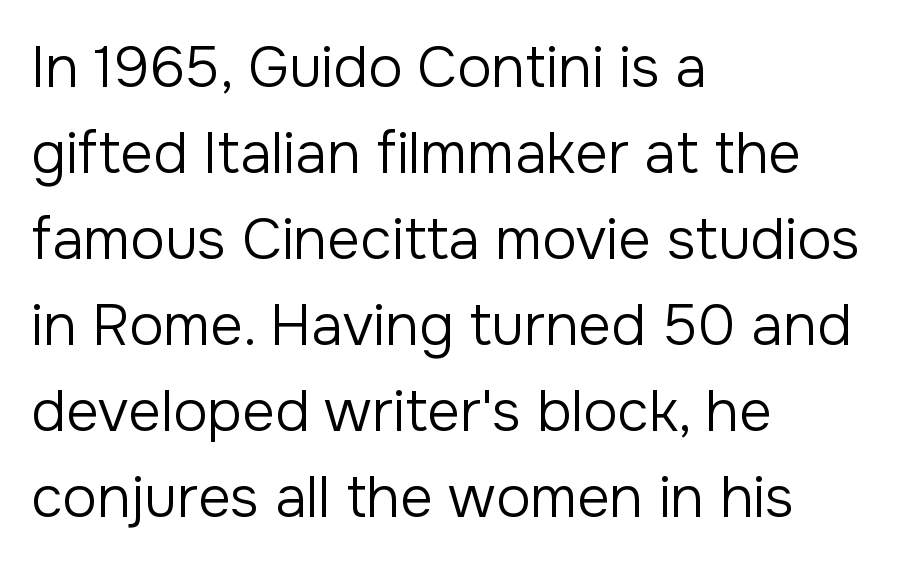
The image shows 57 px regular-weight sans-serif type, upright; set left-aligned, normal line spacing (1.51x), normal letter spacing, not underlined; low stroke contrast and a medium x-height.
